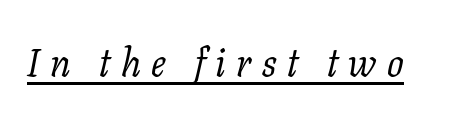
{"serif": "yes", "italic": "yes", "lean": "right", "slant_degrees": 11, "bold": "no", "weight": "regular", "width": "normal", "stroke_contrast": "low", "x_height": "medium", "monospaced": "no", "underline": "yes", "letter_spacing": "wide", "letter_spacing_em": 0.27, "glyph_px": 39}
